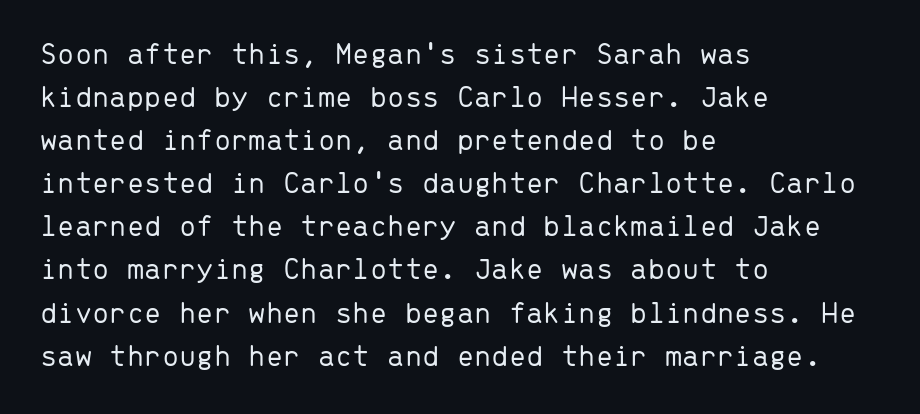
The ragged edge is on the right, which tells us the setting is flush left. Each stroke keeps to a modest, everyday thickness or less. The typeface chosen for these lines omits serifs. Is there any slant? The stems are plumb. The passage shown is typed in a monospace face where columns stay perfectly aligned.
